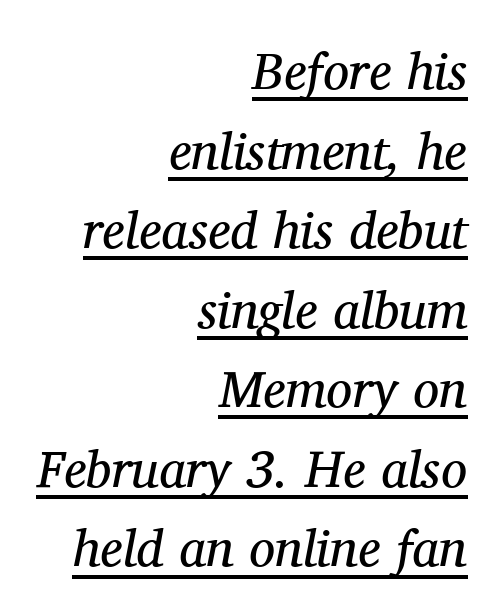
{"serif": "yes", "italic": "yes", "lean": "right", "slant_degrees": 11, "bold": "no", "weight": "regular", "width": "normal", "stroke_contrast": "medium", "x_height": "medium", "monospaced": "no", "underline": "yes", "align": "right", "line_spacing": "normal", "line_spacing_ratio": 1.53, "letter_spacing": "normal", "letter_spacing_em": 0.0, "glyph_px": 52}
